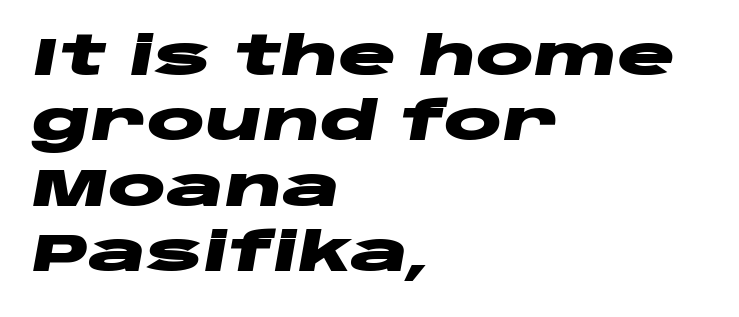
The image shows 54 px heavy, wide type, italic (leaning right); set left-aligned, line spacing 1.21x, normal letter spacing, not underlined; low stroke contrast and a large x-height.
